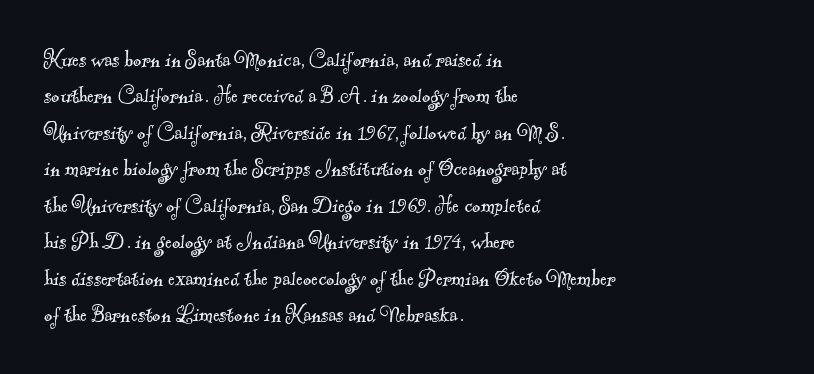
The image shows 25 px text type; set left-aligned, normal line spacing (1.46x), normal letter spacing, not underlined.
